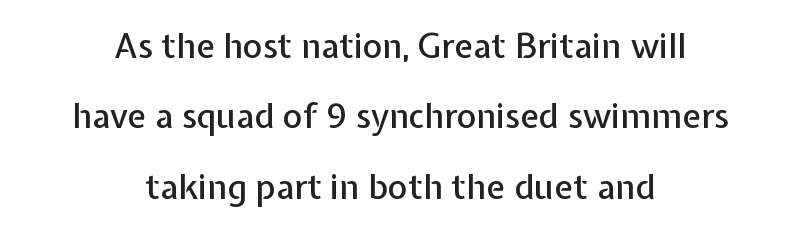
The image shows 34 px sans-serif type, upright; set centered, loose line spacing (2.07x), normal letter spacing, not underlined; low stroke contrast and a medium x-height.
